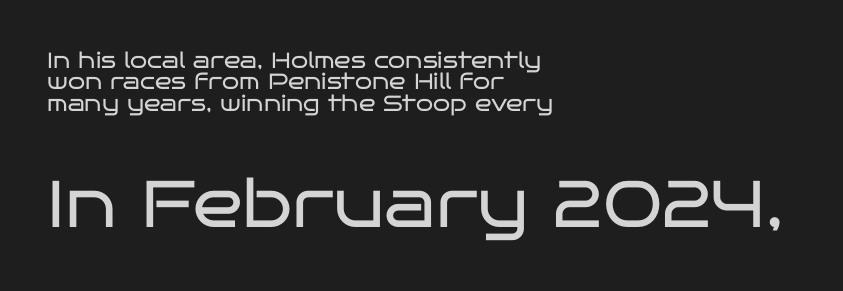
Q: Is the text bold? A: No.
Q: Is the text italic (slanted)? A: No, it is upright.
Q: Is the typeface a serif or a sans-serif typeface? A: Sans-serif.
Q: Is the text underlined? A: No.
Q: How is the paragraph aligned? A: Left-aligned.
Q: Is the spacing between letters normal or unusually wide? A: Normal.
Q: Is the spacing between lines tight, normal or loose? A: Tight.
Q: Which block of text is set in a larger size, the first (top) or the second (bottom)? A: The second (bottom) one.
Q: Width (condensed, normal, or wide)? A: Wide.
Q: Stroke contrast? A: Low.
Q: x-height? A: Large.
Q: Monospaced? A: No.
